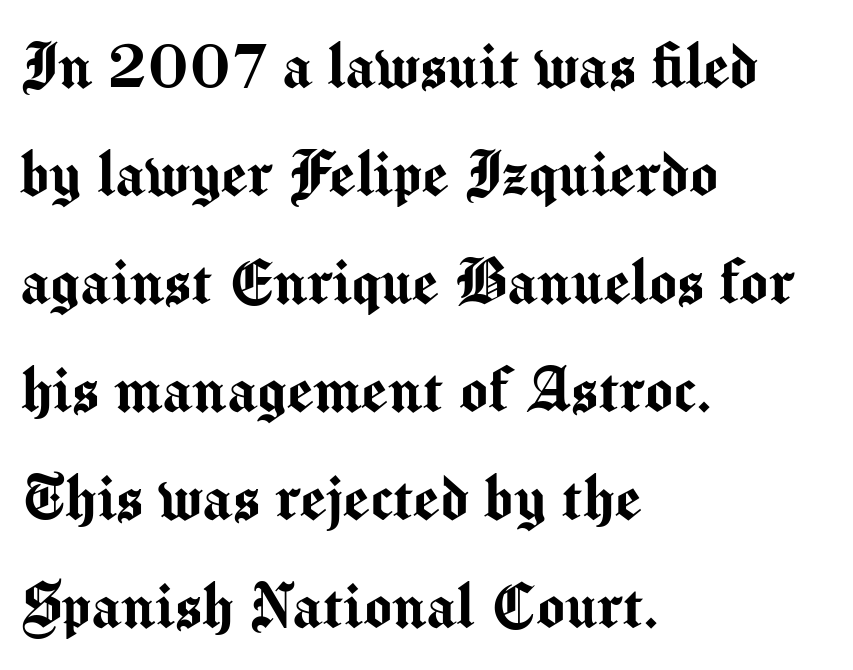
Q: Is the text italic (slanted)? A: No, it is upright.
Q: Is the typeface a serif or a sans-serif typeface? A: Sans-serif.
Q: Is the text underlined? A: No.
Q: How is the paragraph aligned? A: Left-aligned.
Q: Is the spacing between letters normal or unusually wide? A: Normal.
Q: Is the spacing between lines tight, normal or loose? A: Normal.
Q: Width (condensed, normal, or wide)? A: Normal.
Q: Stroke contrast? A: Medium.
Q: x-height? A: Medium.
Q: Monospaced? A: No.
